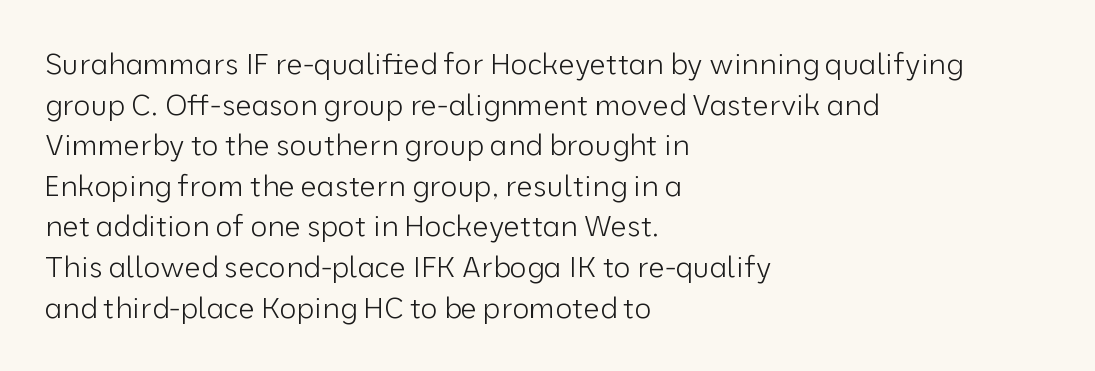
The image shows 29 px light sans-serif type, upright; set left-aligned, normal line spacing (1.4x), normal letter spacing, not underlined; low stroke contrast and a medium x-height.
